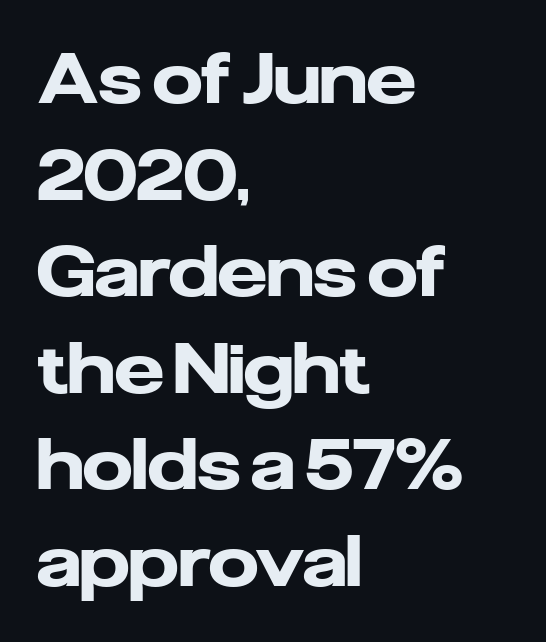
The image shows 70 px heavy sans-serif type, upright; set left-aligned, normal line spacing (1.38x), normal letter spacing, not underlined; low stroke contrast and a medium x-height.
